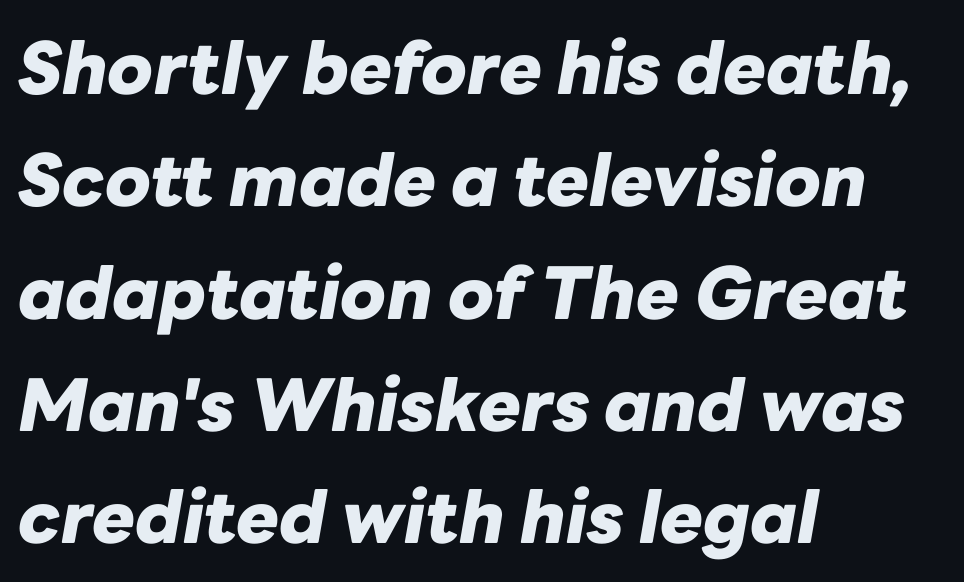
The image shows 72 px heavy type, italic (leaning right); set left-aligned, normal line spacing (1.56x), normal letter spacing, not underlined; low stroke contrast and a medium x-height.
